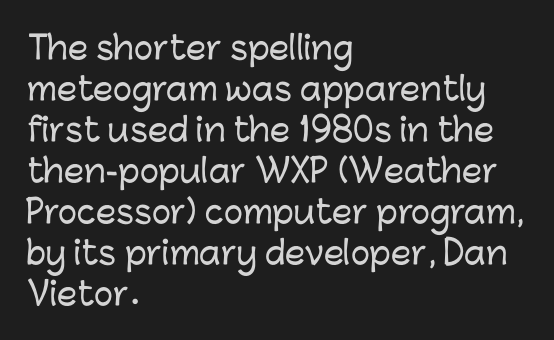
The image shows 32 px sans-serif type, upright; set left-aligned, normal line spacing (1.28x), normal letter spacing, not underlined; low stroke contrast and a medium x-height.
